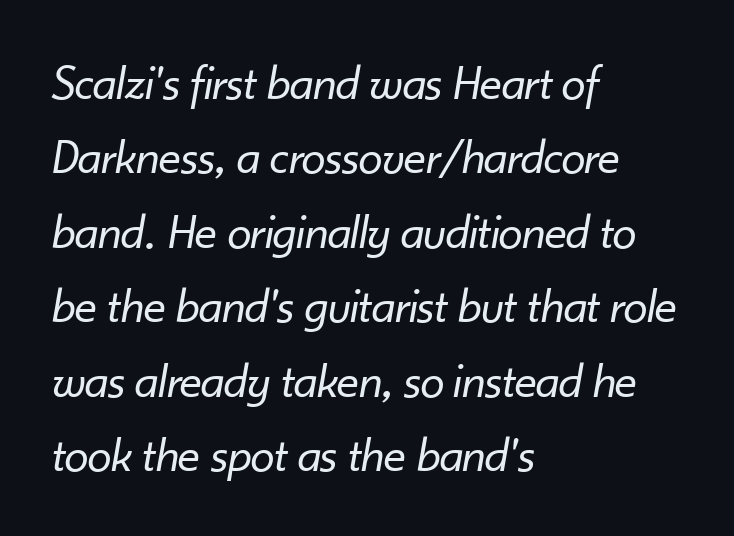
The image shows 49 px regular-weight type, italic (leaning right); set left-aligned, normal line spacing (1.52x), normal letter spacing, not underlined; low stroke contrast and a small x-height.
